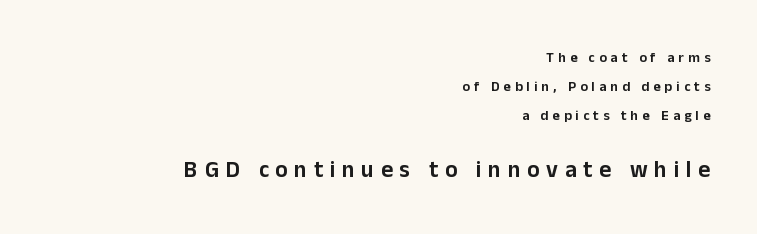
Q: Is the text italic (slanted)? A: No, it is upright.
Q: Is the text underlined? A: No.
Q: How is the paragraph aligned? A: Right-aligned.
Q: Is the spacing between letters normal or unusually wide? A: Unusually wide.
Q: Is the spacing between lines tight, normal or loose? A: Loose.
Q: Which block of text is set in a larger size, the first (top) or the second (bottom)? A: The second (bottom) one.
